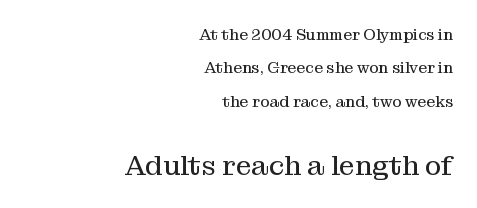
{"serif": "yes", "italic": "no", "bold": "no", "weight": "regular", "width": "normal", "stroke_contrast": "medium", "x_height": "medium", "monospaced": "no", "underline": "no", "align": "right", "line_spacing": "loose", "line_spacing_ratio": 2.09, "letter_spacing": "normal", "letter_spacing_em": 0.0, "larger_block": "second", "size_ratio": 1.75, "glyph_px": 28}
